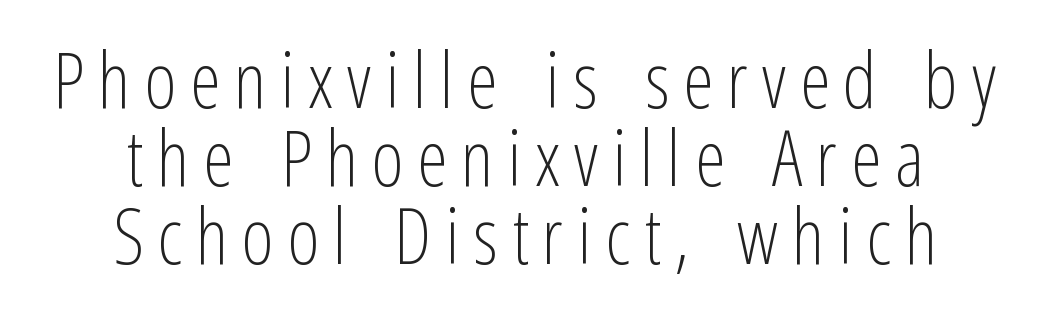
Q: Is the text bold? A: No.
Q: Is the text italic (slanted)? A: No, it is upright.
Q: Is the typeface a serif or a sans-serif typeface? A: Sans-serif.
Q: Is the text underlined? A: No.
Q: How is the paragraph aligned? A: Centered.
Q: Is the spacing between lines tight, normal or loose? A: Tight.
Q: Width (condensed, normal, or wide)? A: Condensed.
Q: Stroke contrast? A: Low.
Q: x-height? A: Medium.
Q: Monospaced? A: No.
